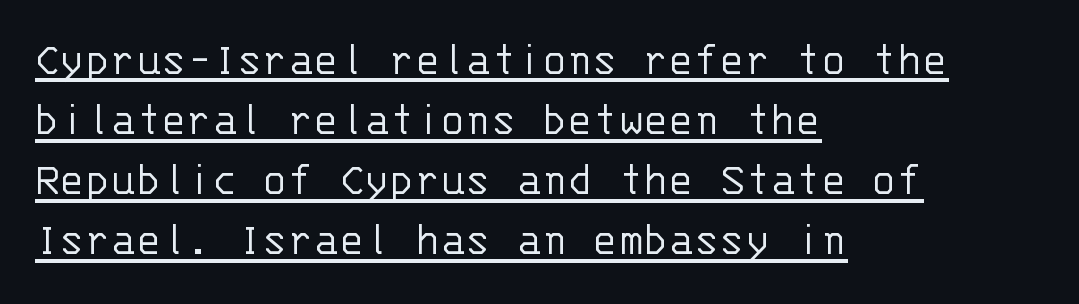
Q: Is the text bold? A: No.
Q: Is the text italic (slanted)? A: No, it is upright.
Q: Is the typeface a serif or a sans-serif typeface? A: Sans-serif.
Q: Is the text underlined? A: Yes.
Q: How is the paragraph aligned? A: Left-aligned.
Q: Is the spacing between letters normal or unusually wide? A: Normal.
Q: Is the spacing between lines tight, normal or loose? A: Normal.
Q: Width (condensed, normal, or wide)? A: Normal.
Q: Stroke contrast? A: Low.
Q: x-height? A: Large.
Q: Monospaced? A: Yes.
